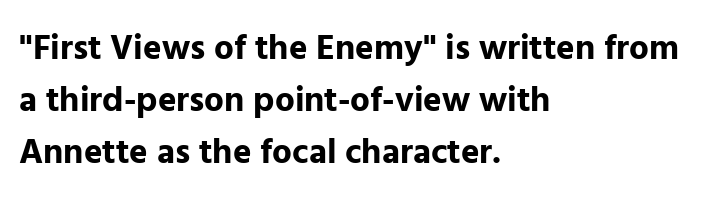
Q: Is the text bold? A: Yes.
Q: Is the text italic (slanted)? A: No, it is upright.
Q: Is the typeface a serif or a sans-serif typeface? A: Sans-serif.
Q: Is the text underlined? A: No.
Q: How is the paragraph aligned? A: Left-aligned.
Q: Is the spacing between letters normal or unusually wide? A: Normal.
Q: Is the spacing between lines tight, normal or loose? A: Normal.
Q: Width (condensed, normal, or wide)? A: Normal.
Q: Stroke contrast? A: Low.
Q: x-height? A: Medium.
Q: Monospaced? A: No.
